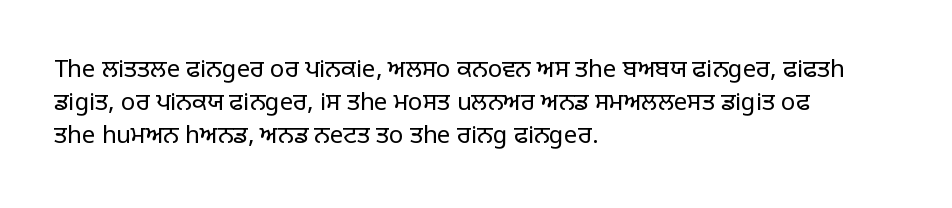
The image shows 24 px text type, upright; set left-aligned, normal line spacing (1.38x), normal letter spacing, not underlined.
